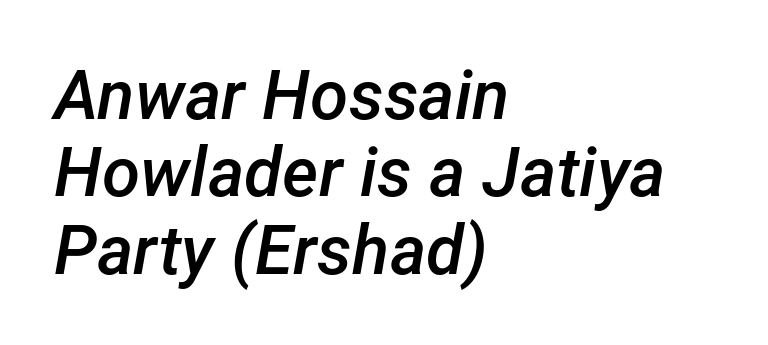
This rendering features lettering with no underline. The passage shown is typed in a proportional face where columns would drift. Typesetter's note: demi weight, one step under bold. The whole block is typeset with a tilt.
